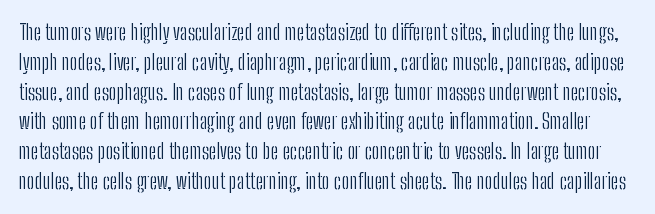
The image shows 21 px text type, upright; set normal line spacing (1.42x), normal letter spacing, not underlined.
